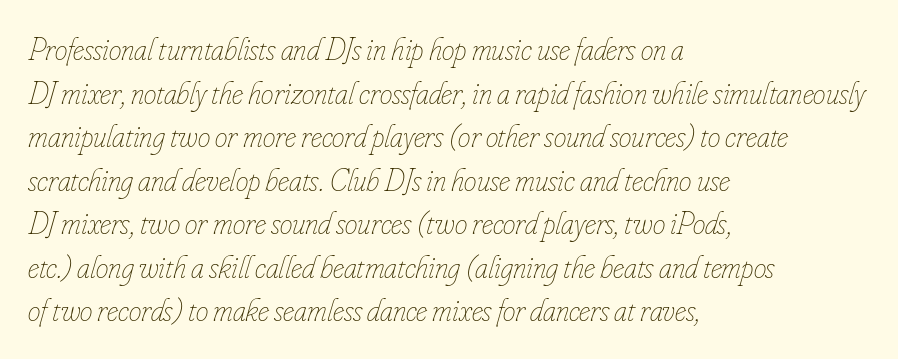
Each stroke keeps to a modest, everyday thickness or less. The space directly below the letters is spotless. Style check: oblique. The lines are quadded left. Compared with typical paragraphs, the rows here are spaced about the same.
